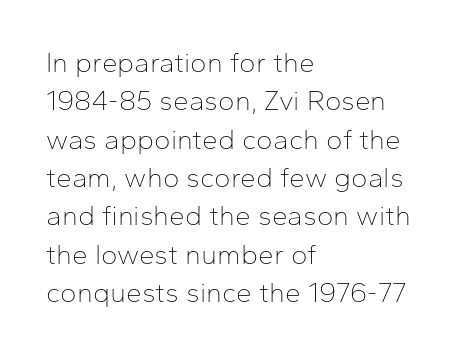
Q: Is the text bold? A: No.
Q: Is the text italic (slanted)? A: No, it is upright.
Q: Is the typeface a serif or a sans-serif typeface? A: Sans-serif.
Q: Is the text underlined? A: No.
Q: How is the paragraph aligned? A: Left-aligned.
Q: Is the spacing between letters normal or unusually wide? A: Normal.
Q: Is the spacing between lines tight, normal or loose? A: Normal.
Q: Width (condensed, normal, or wide)? A: Normal.
Q: Stroke contrast? A: Low.
Q: x-height? A: Medium.
Q: Monospaced? A: No.
